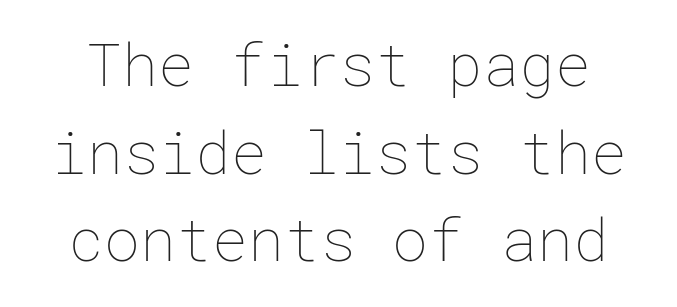
{"italic": "no", "bold": "no", "weight": "thin", "width": "normal", "stroke_contrast": "low", "x_height": "medium", "underline": "no", "line_spacing": "normal", "line_spacing_ratio": 1.46, "letter_spacing": "normal", "letter_spacing_em": 0.0, "glyph_px": 60}
